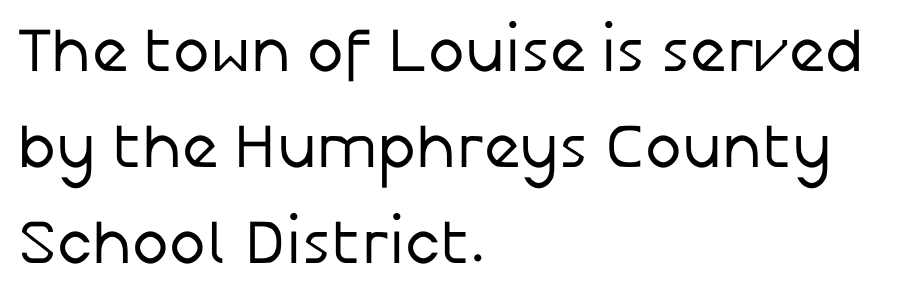
Varying glyph widths throughout — classic text-font behaviour. In terms of letterspacing, this is plain default setting. Every character sits straight up, as roman type does. Stroke terminals: plain, sans-serif. Casual observation: everything's shoved over to the left. Letters rest on an invisible, unmarked baseline.
